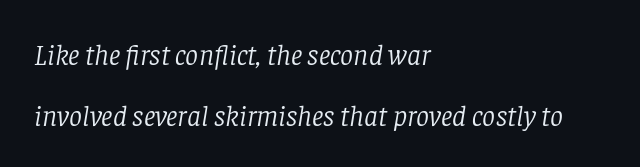
Q: Is the text bold? A: No.
Q: Is the text italic (slanted)? A: Yes, it leans right by about 8 degrees.
Q: Is the typeface a serif or a sans-serif typeface? A: Serif.
Q: Is the text underlined? A: No.
Q: How is the paragraph aligned? A: Left-aligned.
Q: Is the spacing between letters normal or unusually wide? A: Normal.
Q: Is the spacing between lines tight, normal or loose? A: Loose.
Q: Width (condensed, normal, or wide)? A: Normal.
Q: Stroke contrast? A: Low.
Q: x-height? A: Large.
Q: Monospaced? A: No.
